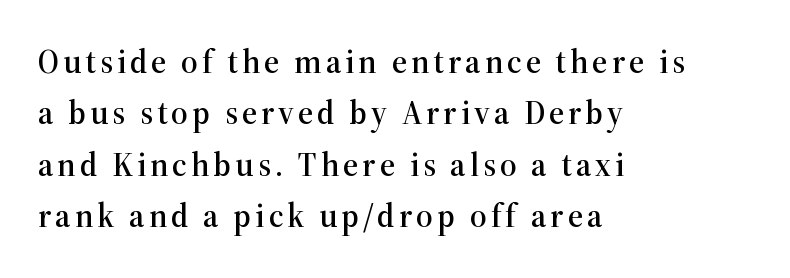
Q: Is the text italic (slanted)? A: No, it is upright.
Q: Is the typeface a serif or a sans-serif typeface? A: Serif.
Q: Is the text underlined? A: No.
Q: How is the paragraph aligned? A: Left-aligned.
Q: Is the spacing between lines tight, normal or loose? A: Normal.
Q: Width (condensed, normal, or wide)? A: Normal.
Q: Stroke contrast? A: High.
Q: x-height? A: Medium.
Q: Monospaced? A: No.
